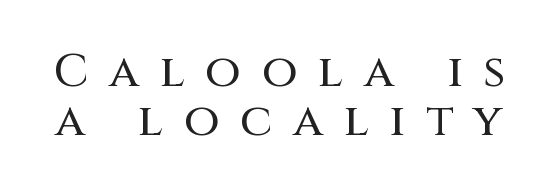
Unmarked baselines from the first word to the last. This sample trades vertical openness for compactness between lines. A typesetter would call this proportional, since set widths differ per character. Observe the wide spacing: letters keep a clear distance from each other. Posture: upright roman. The typeface chosen for these lines omits serifs.
